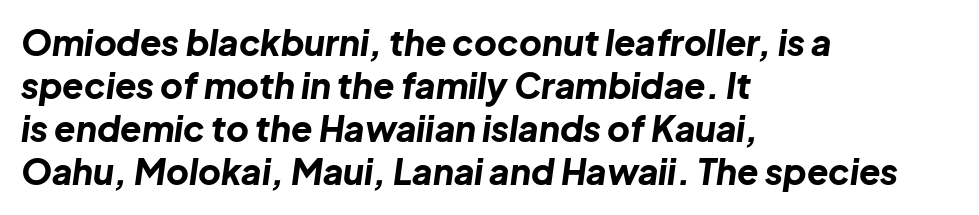
{"italic": "yes", "lean": "right", "slant_degrees": 8, "bold": "yes", "weight": "bold", "width": "normal", "stroke_contrast": "low", "x_height": "medium", "monospaced": "no", "underline": "no", "align": "left", "line_spacing_ratio": 1.23, "letter_spacing": "normal", "letter_spacing_em": 0.0, "glyph_px": 35}
